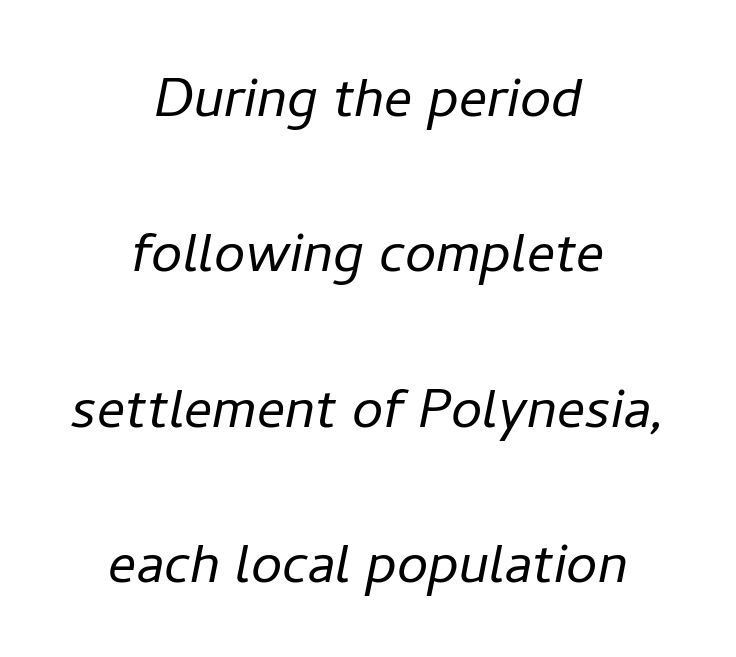
{"italic": "yes", "lean": "right", "slant_degrees": 11, "bold": "no", "weight": "light", "width": "normal", "stroke_contrast": "low", "x_height": "medium", "monospaced": "no", "underline": "no", "align": "center", "line_spacing": "loose", "line_spacing_ratio": 2.22, "letter_spacing": "normal", "letter_spacing_em": 0.0, "glyph_px": 70}
